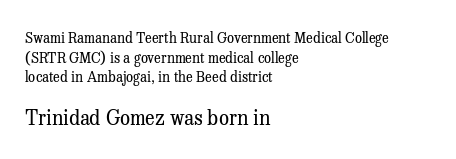
Rule under the text: the space is simply empty. You get the small type first, then a jump to larger type. This is the regular roman posture of the typeface. Left-aligned paragraph, ragged on the right. This sample uses plain, unmodified letter spacing. The block of text has a typical density, with ordinary space between rows.
